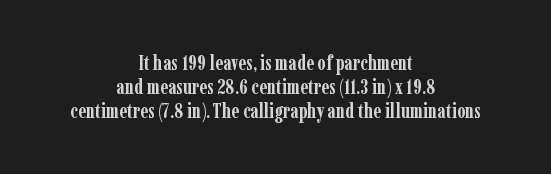
Pretty heavy lettering here — definitely bold. The passage shown is not underscored anywhere. No italicization has been applied; the sample stays upright. Leading: reduced. The letterforms sit shoulder to shoulder at normal distance. Horizontal alignment here is central, giving a formal, balanced look.
